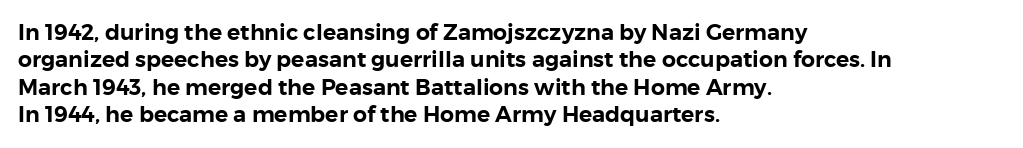
Q: Is the text italic (slanted)? A: No, it is upright.
Q: Is the text underlined? A: No.
Q: How is the paragraph aligned? A: Left-aligned.
Q: Is the spacing between letters normal or unusually wide? A: Normal.
Q: Is the spacing between lines tight, normal or loose? A: Normal.
